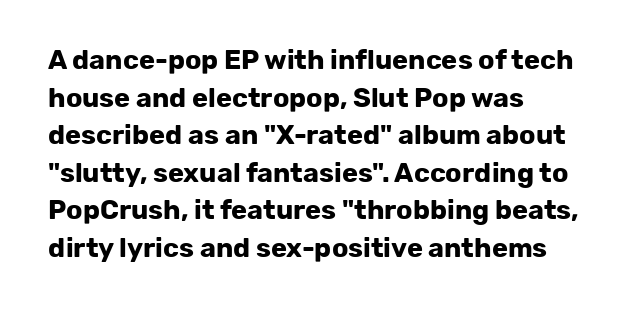
Q: Is the text bold? A: Yes.
Q: Is the text italic (slanted)? A: No, it is upright.
Q: Is the text underlined? A: No.
Q: How is the paragraph aligned? A: Left-aligned.
Q: Is the spacing between letters normal or unusually wide? A: Normal.
Q: Is the spacing between lines tight, normal or loose? A: Normal.
